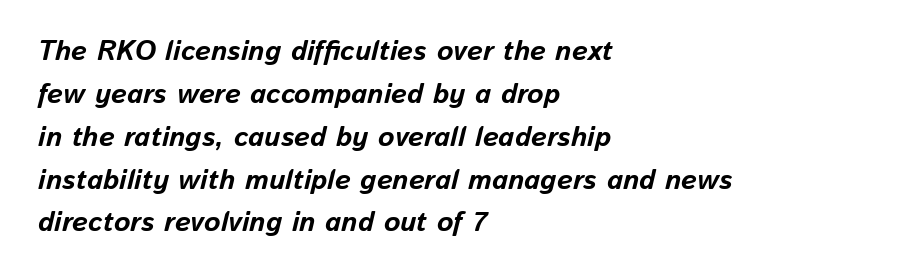
The font's italic variant was chosen for this text. These lines are rendered in a variable-pitch font. The ragged edge is on the right, which tells us the setting is flush left. Glyph-to-glyph distance matches everyday printed text.
